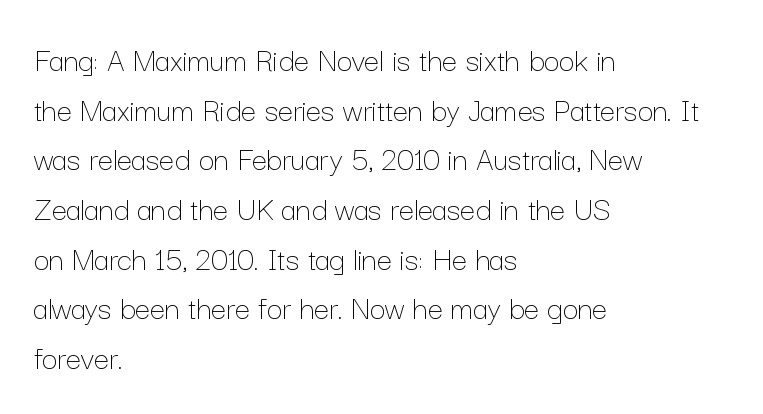
The image shows 34 px thin type, upright; set left-aligned, normal line spacing (1.46x), normal letter spacing, not underlined; low stroke contrast and a medium x-height.
